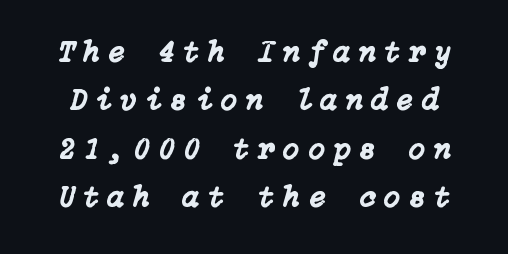
Q: Is the text italic (slanted)? A: Yes, it leans right by about 15 degrees.
Q: Is the text underlined? A: No.
Q: Is the spacing between letters normal or unusually wide? A: Unusually wide.
Q: Is the spacing between lines tight, normal or loose? A: Normal.
Q: Width (condensed, normal, or wide)? A: Normal.
Q: Stroke contrast? A: Low.
Q: x-height? A: Medium.
